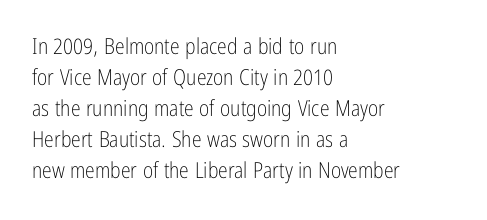
{"italic": "no", "bold": "no", "underline": "no", "align": "left", "line_spacing": "normal", "line_spacing_ratio": 1.41, "letter_spacing": "normal", "letter_spacing_em": 0.0, "glyph_px": 22}
